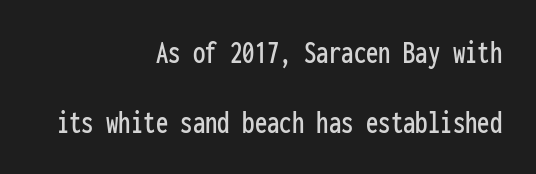
What kind of face is this? One without serifs — a sans. Short and long lines alike share a common ending point at right. In terms of leading, this rendering errs on the spacious side. Descenders are the only things crossing below the line.
